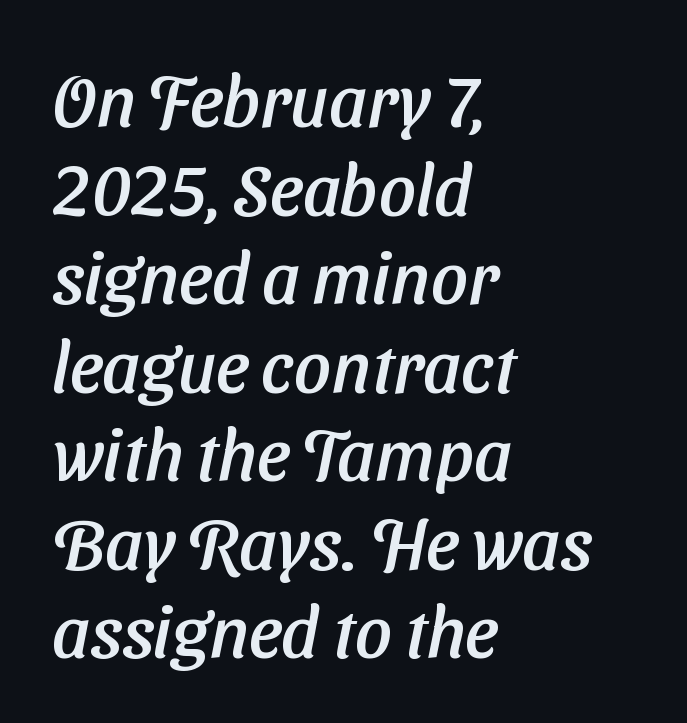
Q: Is the typeface a serif or a sans-serif typeface? A: Sans-serif.
Q: Is the text underlined? A: No.
Q: How is the paragraph aligned? A: Left-aligned.
Q: Is the spacing between letters normal or unusually wide? A: Normal.
Q: Width (condensed, normal, or wide)? A: Normal.
Q: Stroke contrast? A: Low.
Q: x-height? A: Medium.
Q: Monospaced? A: No.
